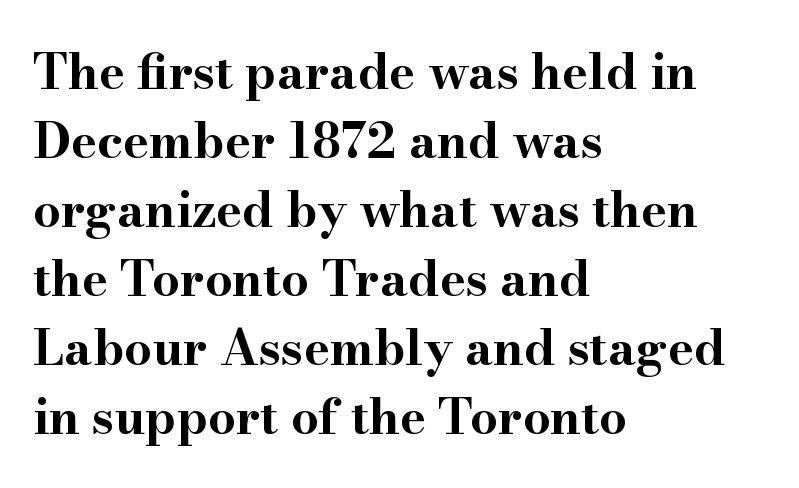
Heft: maximum for text — a bold. Looks like regular typesetting: each glyph gets only the width it needs. Summary of vertical rhythm: regular, with standard interline spacing. If you drew a ruler down the left edge, every line would touch it. Is the letter spacing exaggerated? No — it looks like the ordinary default.
